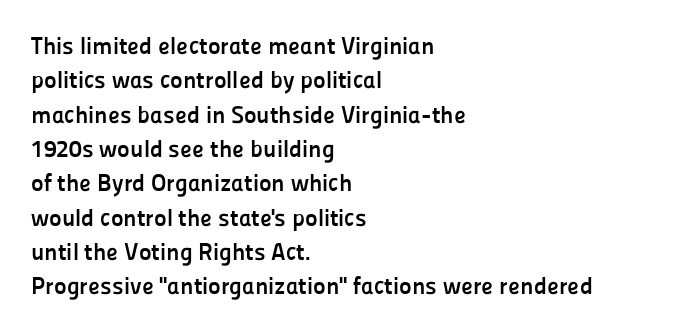
The passage shown is emphatically bold. The space directly below the letters is spotless. Italic? Not at all — the glyphs are vertical. The block of text has a typical density, with ordinary space between rows.
